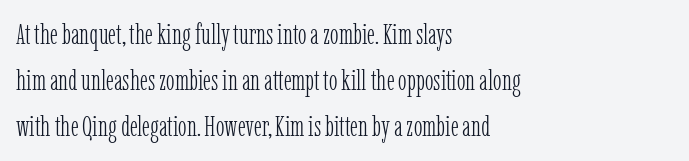
A classic flush-left, rag-right setting is used for this passage. These lines sit exactly where default settings would place them. No word sits above an underline. A serif font was chosen for this passage. A light-to-regular cut is what we see here.
